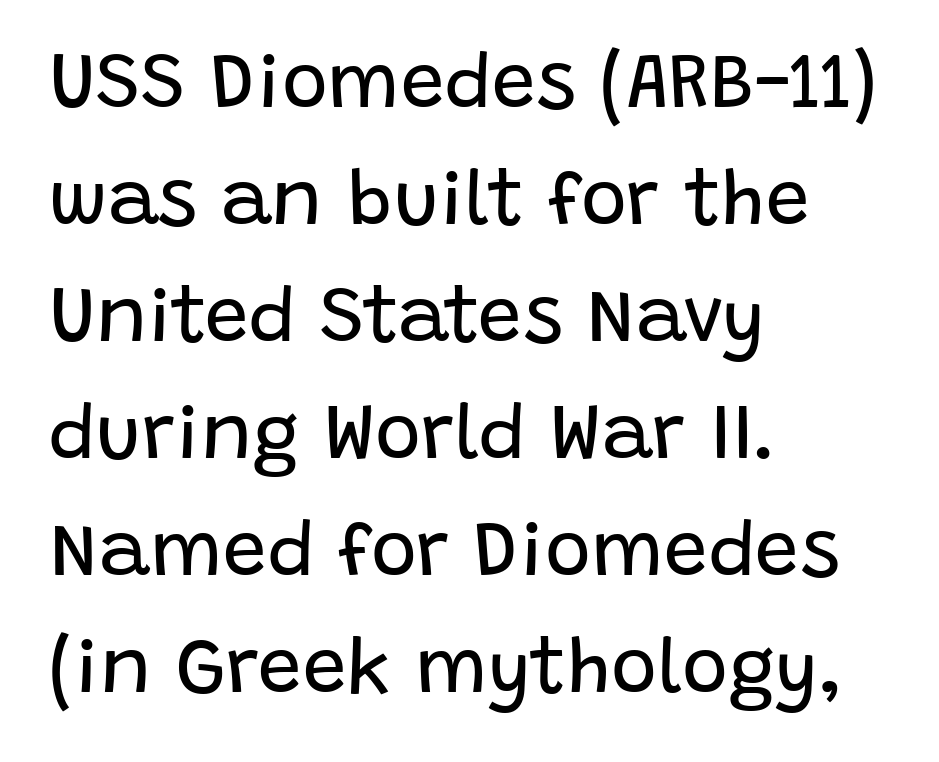
There is no visible air inserted between adjacent glyphs. The letters stand straight up with perfectly vertical stems. Clear beneath every line of the passage. Caption: multi-line text, flush left, ragged right. The letters carry no serifs — their stems end cleanly without finishing strokes.
